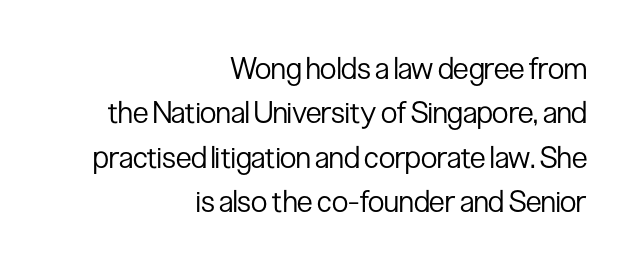
The image shows 30 px regular-weight, condensed sans-serif type, upright; set right-aligned, normal line spacing (1.48x), normal letter spacing, not underlined; low stroke contrast and a medium x-height.
